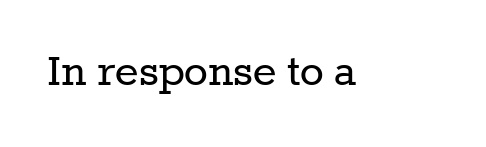
{"serif": "yes", "italic": "no", "bold": "no", "weight": "regular", "width": "normal", "stroke_contrast": "low", "x_height": "medium", "monospaced": "no", "underline": "no", "letter_spacing": "normal", "letter_spacing_em": 0.0, "glyph_px": 50}
